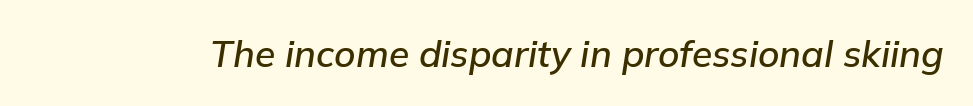
Q: Is the text italic (slanted)? A: Yes, it leans right by about 9 degrees.
Q: Is the text underlined? A: No.
Q: Is the spacing between letters normal or unusually wide? A: Normal.
Q: Width (condensed, normal, or wide)? A: Normal.
Q: Stroke contrast? A: Low.
Q: x-height? A: Medium.
Q: Monospaced? A: No.
